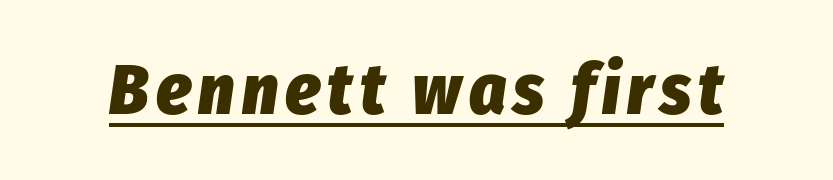
Q: Is the text bold? A: Yes.
Q: Is the text italic (slanted)? A: Yes, it leans right by about 8 degrees.
Q: Is the text underlined? A: Yes.
Q: Width (condensed, normal, or wide)? A: Condensed.
Q: Stroke contrast? A: Low.
Q: x-height? A: Medium.
Q: Monospaced? A: No.
